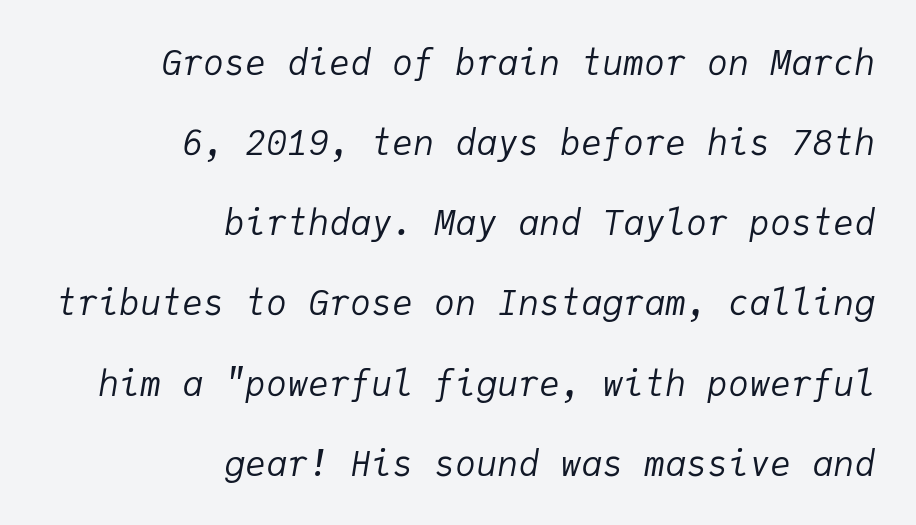
{"italic": "yes", "lean": "right", "slant_degrees": 9, "bold": "no", "weight": "regular", "width": "normal", "stroke_contrast": "low", "x_height": "medium", "monospaced": "yes", "underline": "no", "align": "right", "line_spacing": "loose", "line_spacing_ratio": 2.29, "letter_spacing": "normal", "letter_spacing_em": 0.0, "glyph_px": 35}
